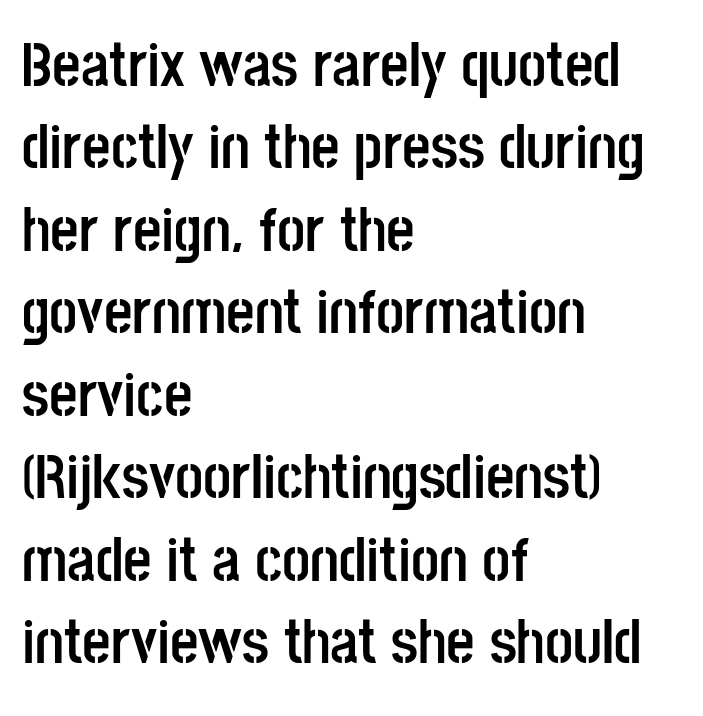
The image shows 62 px semibold, condensed sans-serif type, upright; set left-aligned, normal line spacing (1.33x), normal letter spacing, not underlined; low stroke contrast and a large x-height.
